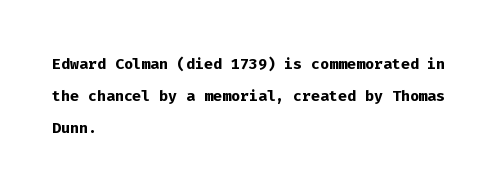
Q: Is the text bold? A: Yes.
Q: Is the text italic (slanted)? A: No, it is upright.
Q: Is the text underlined? A: No.
Q: How is the paragraph aligned? A: Left-aligned.
Q: Is the spacing between letters normal or unusually wide? A: Normal.
Q: Is the spacing between lines tight, normal or loose? A: Normal.
